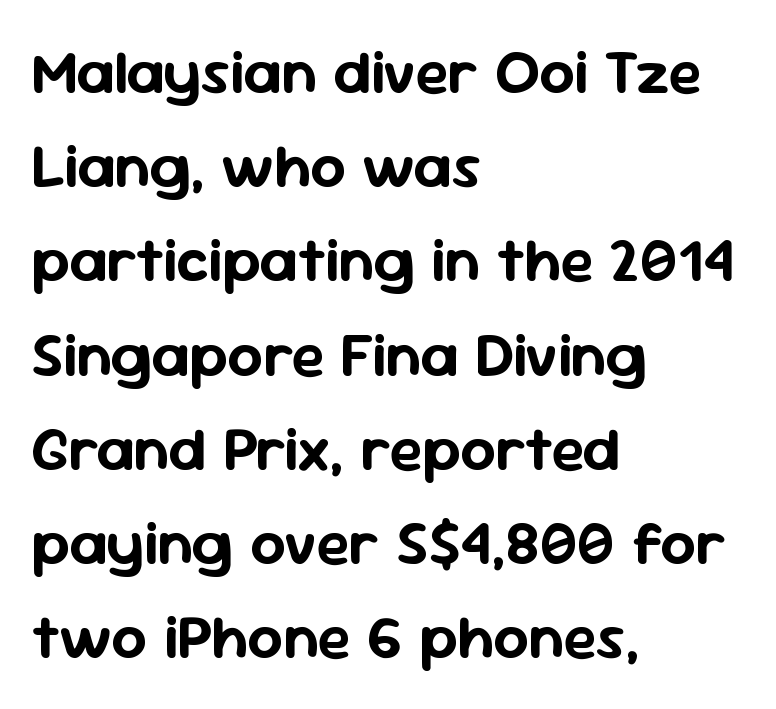
Q: Is the text italic (slanted)? A: No, it is upright.
Q: Is the typeface a serif or a sans-serif typeface? A: Sans-serif.
Q: Is the text underlined? A: No.
Q: How is the paragraph aligned? A: Left-aligned.
Q: Is the spacing between letters normal or unusually wide? A: Normal.
Q: Is the spacing between lines tight, normal or loose? A: Normal.
Q: Width (condensed, normal, or wide)? A: Normal.
Q: Stroke contrast? A: Low.
Q: x-height? A: Medium.
Q: Monospaced? A: No.
